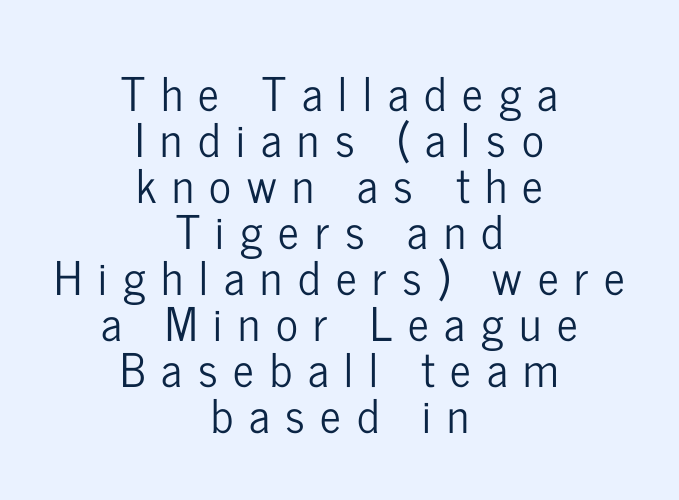
{"serif": "no", "italic": "no", "width": "condensed", "stroke_contrast": "low", "x_height": "medium", "monospaced": "no", "underline": "no", "align": "center", "line_spacing": "tight", "line_spacing_ratio": 1.0, "letter_spacing": "wide", "letter_spacing_em": 0.34, "glyph_px": 46}
